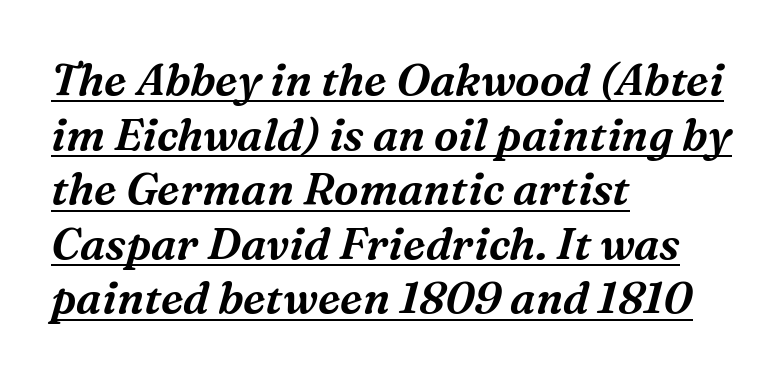
The face used here is seriffed, in the tradition of book romans. A typesetter would call this zero additional tracking. Is there an underline? Yes — a line sits under the letters. Slanted lettering throughout. Where is the straight margin? On the left. Each letter keeps its own natural width here, so spacing adapts to shape.
